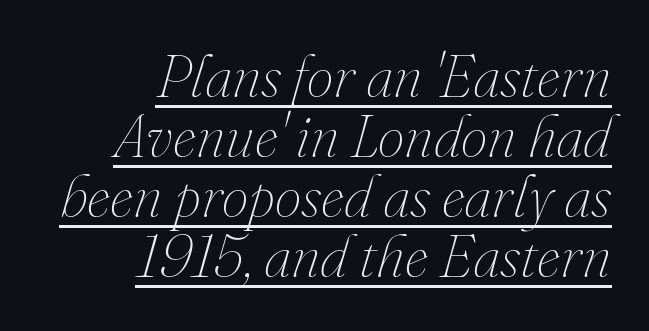
Emphasis-style slanted type is in use. You could not count columns in this text — the font is proportionally spaced. These lines stack with their right ends in a neat column. Caption: lettering with a line underneath. Characters follow at the spacing the type designer built in.
